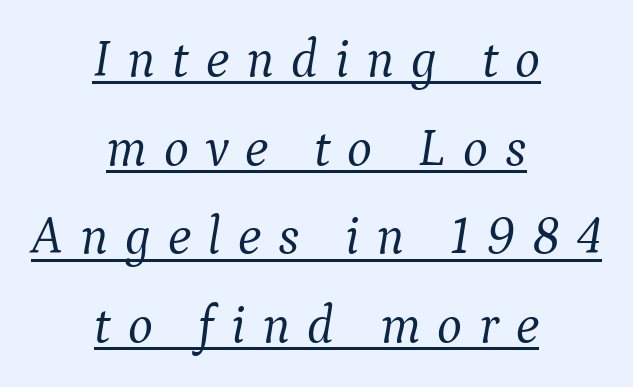
Q: Is the text bold? A: No.
Q: Is the text italic (slanted)? A: Yes, it leans right by about 9 degrees.
Q: Is the typeface a serif or a sans-serif typeface? A: Serif.
Q: Is the text underlined? A: Yes.
Q: How is the paragraph aligned? A: Centered.
Q: Is the spacing between letters normal or unusually wide? A: Unusually wide.
Q: Is the spacing between lines tight, normal or loose? A: Normal.
Q: Width (condensed, normal, or wide)? A: Normal.
Q: Stroke contrast? A: Medium.
Q: x-height? A: Medium.
Q: Monospaced? A: No.
